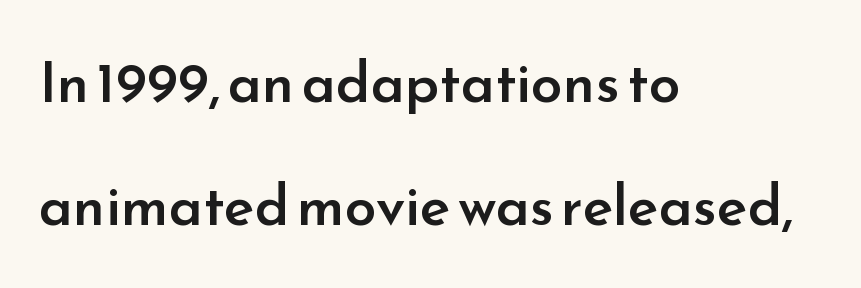
Clear beneath every line of the passage. The rendering anchors every line to the left-hand side. Weight: semibold (demi). Characters remain perfectly vertical along every line. Serifs: no, the terminals of the letterforms are clean. This sample uses plain, unmodified letter spacing.
